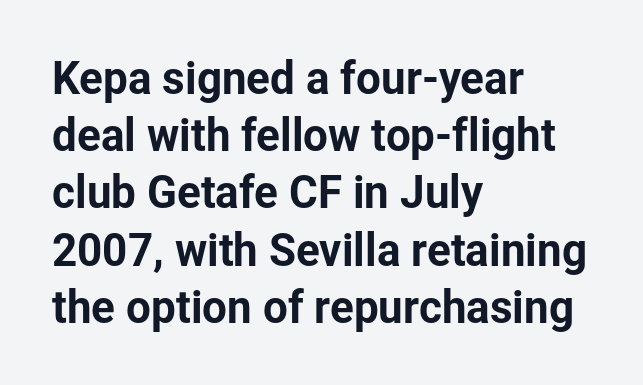
The image shows 44 px sans-serif type, upright; set left-aligned, normal line spacing (1.3x), normal letter spacing, not underlined; low stroke contrast and a medium x-height.
